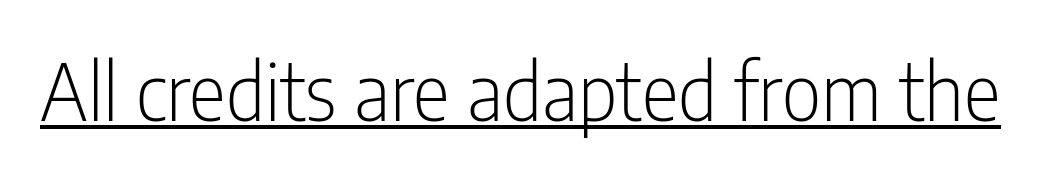
Q: Is the text bold? A: No.
Q: Is the text italic (slanted)? A: No, it is upright.
Q: Is the typeface a serif or a sans-serif typeface? A: Sans-serif.
Q: Is the text underlined? A: Yes.
Q: Is the spacing between letters normal or unusually wide? A: Normal.
Q: Width (condensed, normal, or wide)? A: Condensed.
Q: Stroke contrast? A: Low.
Q: x-height? A: Medium.
Q: Monospaced? A: No.
